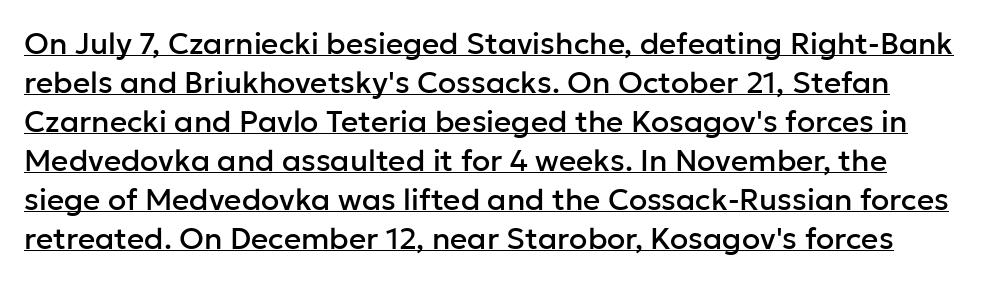
{"serif": "no", "italic": "no", "width": "normal", "stroke_contrast": "low", "x_height": "medium", "monospaced": "no", "underline": "yes", "line_spacing": "normal", "line_spacing_ratio": 1.3, "letter_spacing": "normal", "letter_spacing_em": 0.0, "glyph_px": 30}
